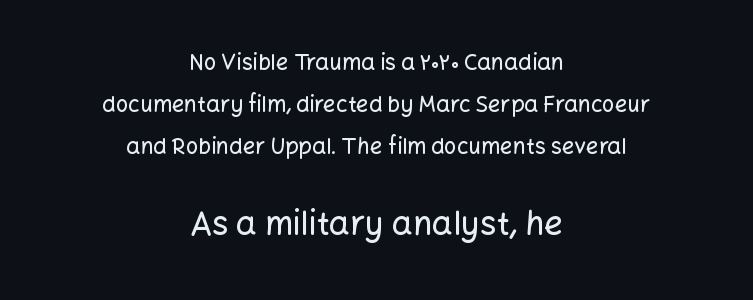
Q: Is the text italic (slanted)? A: No, it is upright.
Q: Is the typeface a serif or a sans-serif typeface? A: Sans-serif.
Q: Is the text underlined? A: No.
Q: How is the paragraph aligned? A: Centered.
Q: Is the spacing between letters normal or unusually wide? A: Normal.
Q: Is the spacing between lines tight, normal or loose? A: Loose.
Q: Which block of text is set in a larger size, the first (top) or the second (bottom)? A: The second (bottom) one.
Q: Width (condensed, normal, or wide)? A: Normal.
Q: Stroke contrast? A: Low.
Q: x-height? A: Medium.
Q: Monospaced? A: No.
